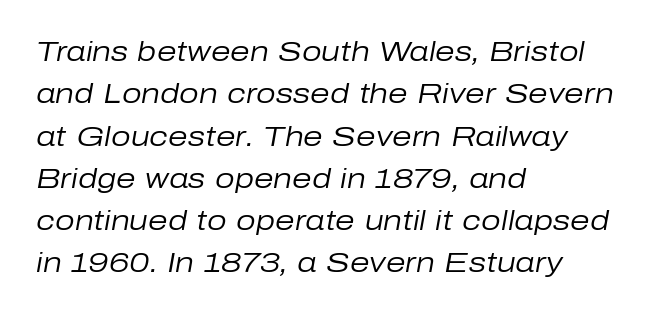
The image shows 28 px regular-weight type, italic (leaning right); set left-aligned, normal line spacing (1.51x), normal letter spacing, not underlined; low stroke contrast and a medium x-height.
